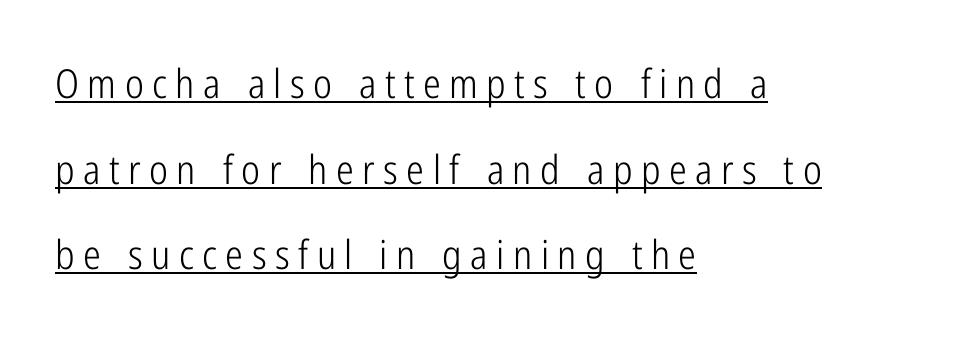
The image shows 40 px light, condensed sans-serif type, upright; set left-aligned, loose line spacing (2.14x), unusually wide letter spacing (+0.21 em), underlined; low stroke contrast and a medium x-height.
